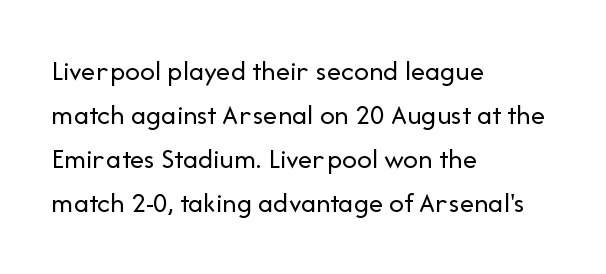
The image shows 29 px regular-weight sans-serif type, upright; set left-aligned, normal line spacing (1.52x), normal letter spacing, not underlined; low stroke contrast and a medium x-height.
